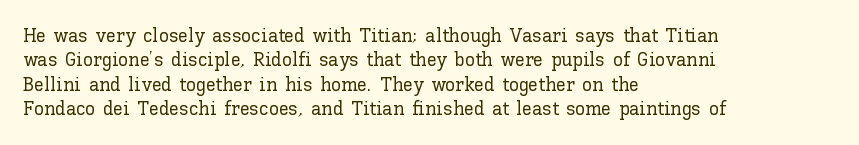
{"italic": "no", "underline": "no", "align": "left", "line_spacing_ratio": 1.22, "letter_spacing": "normal", "letter_spacing_em": 0.0, "glyph_px": 20}
